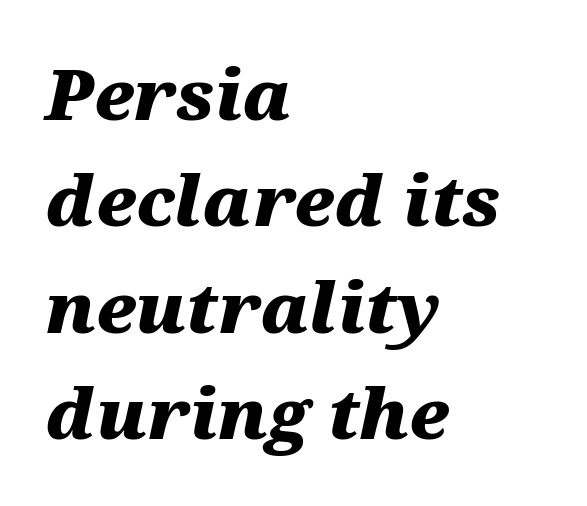
Yep, that's italic — everything's leaning. If you drew a ruler down the left edge, every line would touch it. The line texture is even and compact thanks to regular tracking. Honestly, there is no underline to notice here at all.
